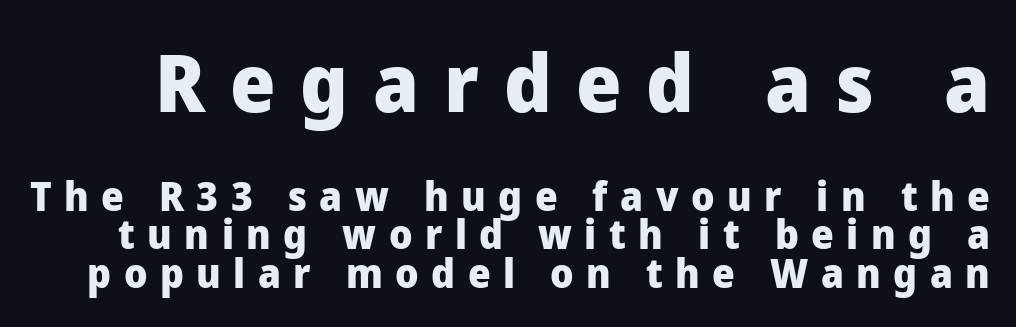
{"serif": "no", "italic": "no", "bold": "yes", "weight": "heavy", "width": "normal", "stroke_contrast": "low", "x_height": "medium", "monospaced": "no", "underline": "no", "line_spacing": "tight", "line_spacing_ratio": 0.97, "letter_spacing": "wide", "letter_spacing_em": 0.31, "larger_block": "first", "size_ratio": 2.0, "glyph_px": 80}
